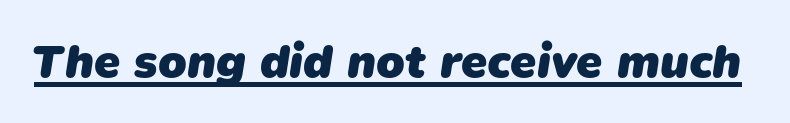
{"serif": "no", "bold": "yes", "weight": "heavy", "width": "normal", "stroke_contrast": "low", "x_height": "medium", "monospaced": "no", "underline": "yes", "letter_spacing": "normal", "letter_spacing_em": 0.0, "glyph_px": 47}
